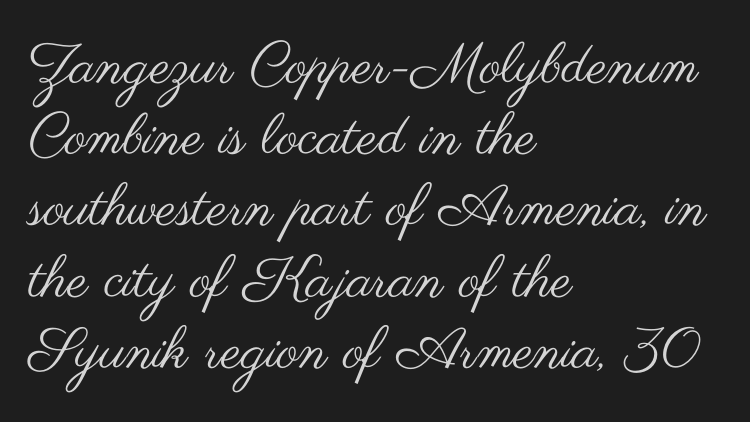
Q: Is the text bold? A: No.
Q: Is the text italic (slanted)? A: Yes.
Q: Is the typeface a serif or a sans-serif typeface? A: Sans-serif.
Q: Is the text underlined? A: No.
Q: How is the paragraph aligned? A: Left-aligned.
Q: Is the spacing between letters normal or unusually wide? A: Normal.
Q: Is the spacing between lines tight, normal or loose? A: Normal.
Q: Width (condensed, normal, or wide)? A: Wide.
Q: Stroke contrast? A: Medium.
Q: x-height? A: Small.
Q: Monospaced? A: No.
